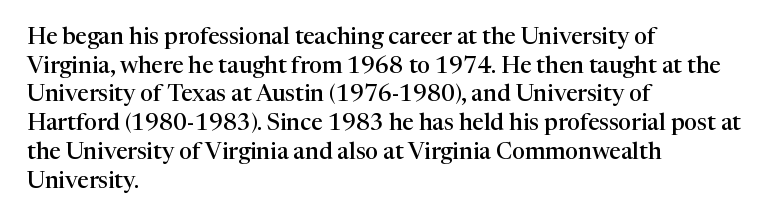
Q: Is the text bold? A: Semi-bold.
Q: Is the text italic (slanted)? A: No, it is upright.
Q: Is the text underlined? A: No.
Q: How is the paragraph aligned? A: Left-aligned.
Q: Is the spacing between letters normal or unusually wide? A: Normal.
Q: Is the spacing between lines tight, normal or loose? A: Normal.
